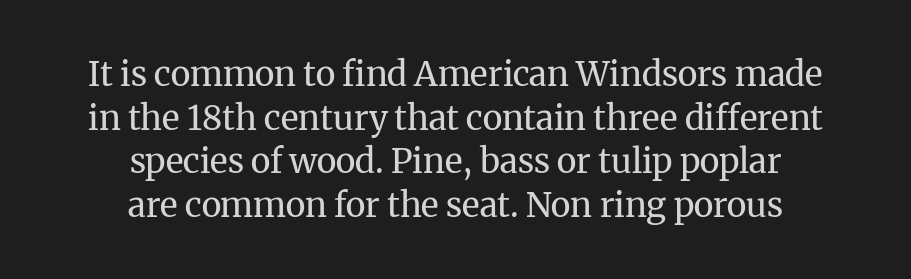
{"serif": "yes", "italic": "no", "bold": "no", "weight": "regular", "width": "normal", "stroke_contrast": "medium", "x_height": "medium", "monospaced": "no", "underline": "no", "align": "center", "line_spacing": "normal", "line_spacing_ratio": 1.28, "letter_spacing": "normal", "letter_spacing_em": 0.0, "glyph_px": 34}
